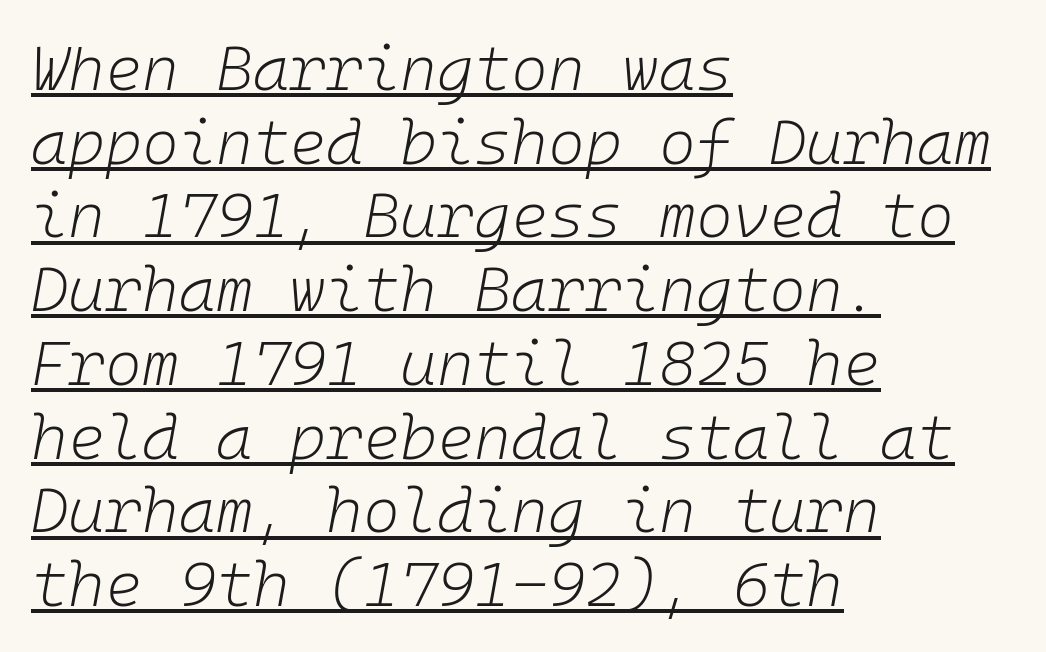
The image shows 63 px light type, italic (leaning right), monospaced; set left-aligned, line spacing 1.17x, normal letter spacing, underlined; low stroke contrast and a medium x-height.
